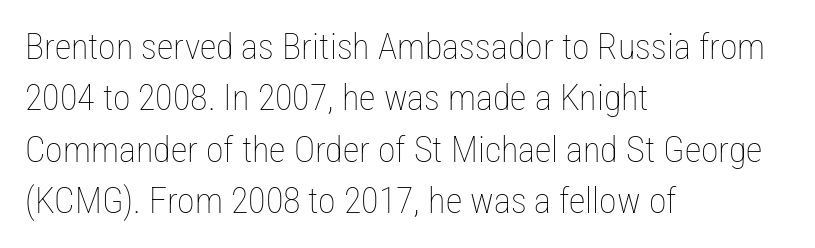
The image shows 36 px thin, condensed type, upright; set left-aligned, normal line spacing (1.43x), normal letter spacing, not underlined; low stroke contrast and a medium x-height.
